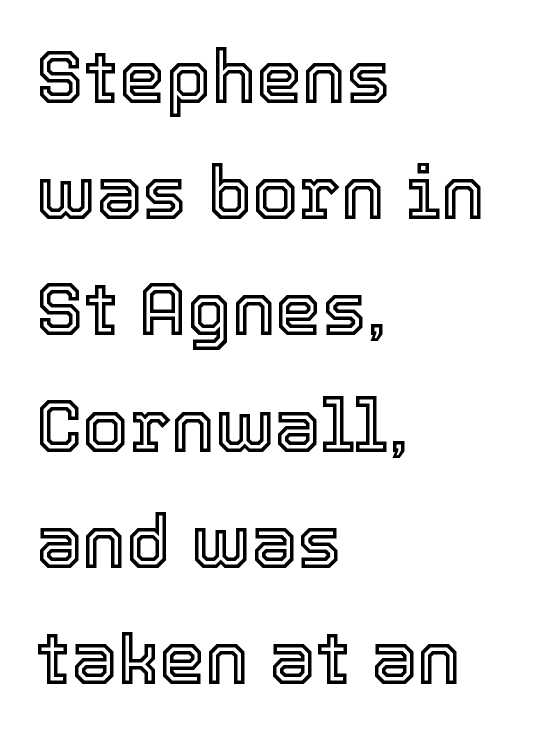
A typesetter would call this proportional, since set widths differ per character. The words here are not underlined. This sample is left-justified, so line endings fall wherever the words run out. Vertical spacing — default. Compared with typical body copy, the letter spacing here is the same. Every character sits straight up, as roman type does.
